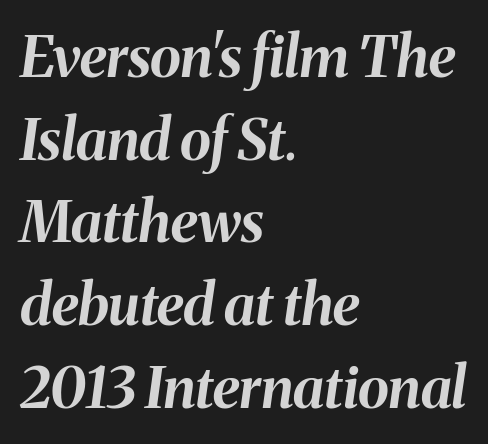
The passage shown is not underscored anywhere. Posture: slanted. Look at the tracking — it's just the regular setting, nothing added. Heavy, bold letterforms.
